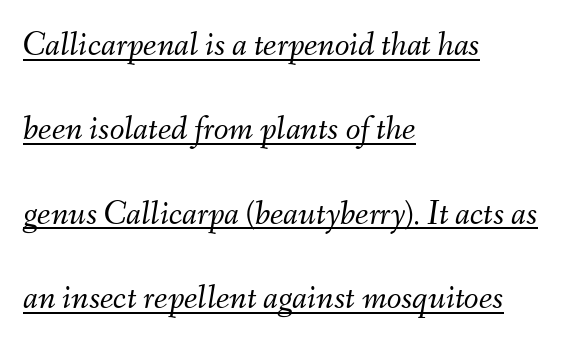
The image shows 34 px light type, italic (leaning right); set left-aligned, loose line spacing (2.48x), normal letter spacing, underlined; medium stroke contrast and a small x-height.
